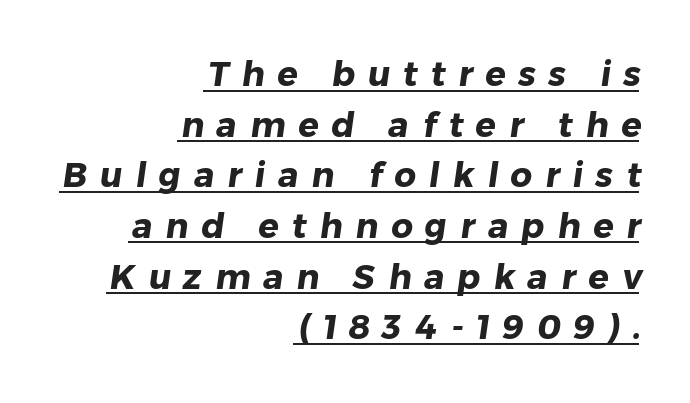
Q: Is the text bold? A: Yes.
Q: Is the typeface a serif or a sans-serif typeface? A: Sans-serif.
Q: Is the text underlined? A: Yes.
Q: How is the paragraph aligned? A: Right-aligned.
Q: Is the spacing between letters normal or unusually wide? A: Unusually wide.
Q: Is the spacing between lines tight, normal or loose? A: Normal.
Q: Width (condensed, normal, or wide)? A: Normal.
Q: Stroke contrast? A: Low.
Q: x-height? A: Medium.
Q: Monospaced? A: No.
